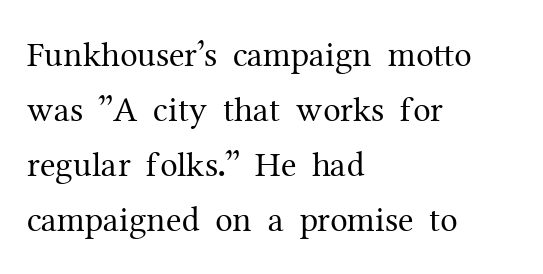
Q: Is the text bold? A: No.
Q: Is the text italic (slanted)? A: No, it is upright.
Q: Is the typeface a serif or a sans-serif typeface? A: Serif.
Q: Is the text underlined? A: No.
Q: How is the paragraph aligned? A: Left-aligned.
Q: Is the spacing between letters normal or unusually wide? A: Normal.
Q: Is the spacing between lines tight, normal or loose? A: Normal.
Q: Width (condensed, normal, or wide)? A: Normal.
Q: Stroke contrast? A: Medium.
Q: x-height? A: Medium.
Q: Monospaced? A: No.
